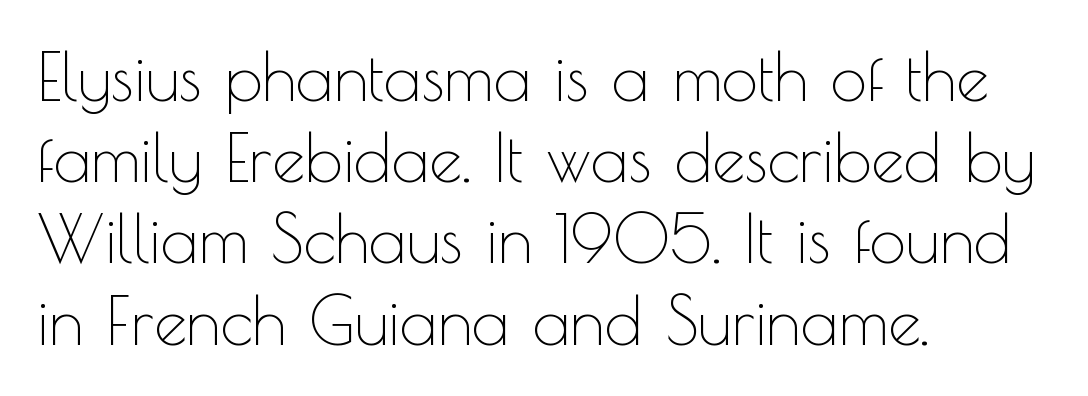
{"serif": "no", "italic": "no", "bold": "no", "weight": "thin", "width": "normal", "x_height": "small", "monospaced": "no", "underline": "no", "align": "left", "line_spacing_ratio": 1.23, "letter_spacing": "normal", "letter_spacing_em": 0.0, "glyph_px": 66}
